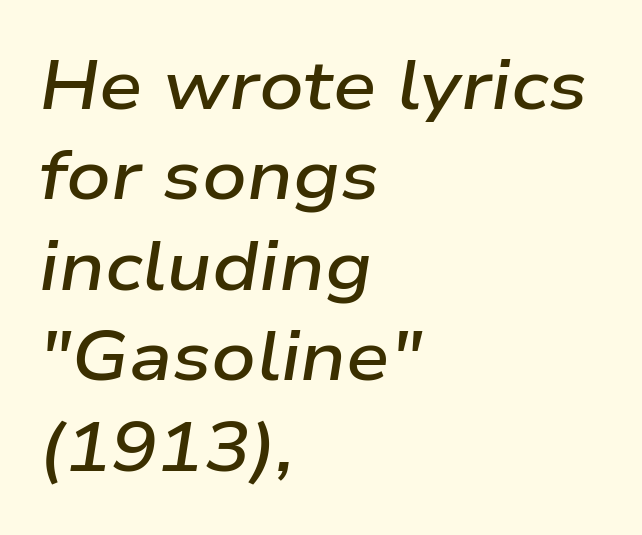
Q: Is the text bold? A: Semi-bold.
Q: Is the text italic (slanted)? A: Yes, it leans right by about 9 degrees.
Q: Is the text underlined? A: No.
Q: How is the paragraph aligned? A: Left-aligned.
Q: Is the spacing between letters normal or unusually wide? A: Normal.
Q: Is the spacing between lines tight, normal or loose? A: Normal.
Q: Width (condensed, normal, or wide)? A: Wide.
Q: Stroke contrast? A: Low.
Q: x-height? A: Medium.
Q: Monospaced? A: No.
